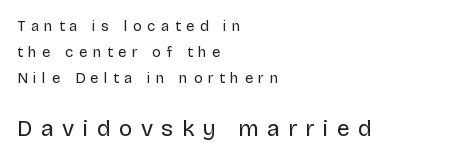
Q: Is the text bold? A: No.
Q: Is the text italic (slanted)? A: No, it is upright.
Q: Is the text underlined? A: No.
Q: How is the paragraph aligned? A: Left-aligned.
Q: Is the spacing between letters normal or unusually wide? A: Unusually wide.
Q: Which block of text is set in a larger size, the first (top) or the second (bottom)? A: The second (bottom) one.
